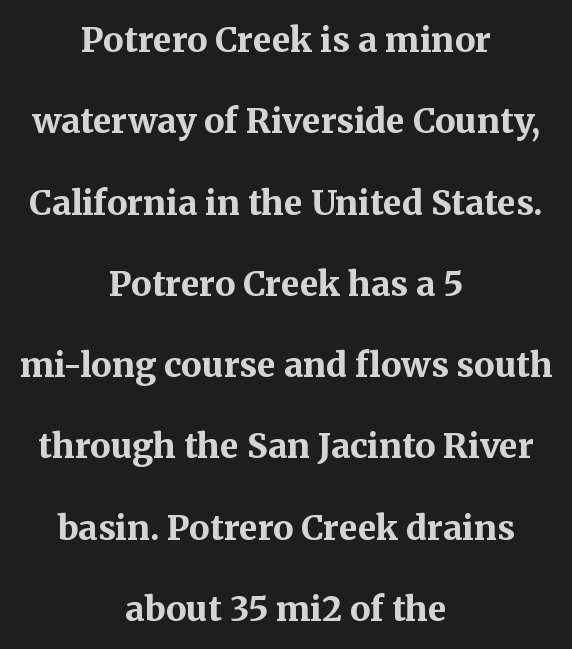
Each letter keeps its own natural width here, so spacing adapts to shape. The characters look thick and weighty, a clear bold. If you drew a line through each stem, it would be perfectly vertical. The designer went with a serif here, giving each stem small feet.
